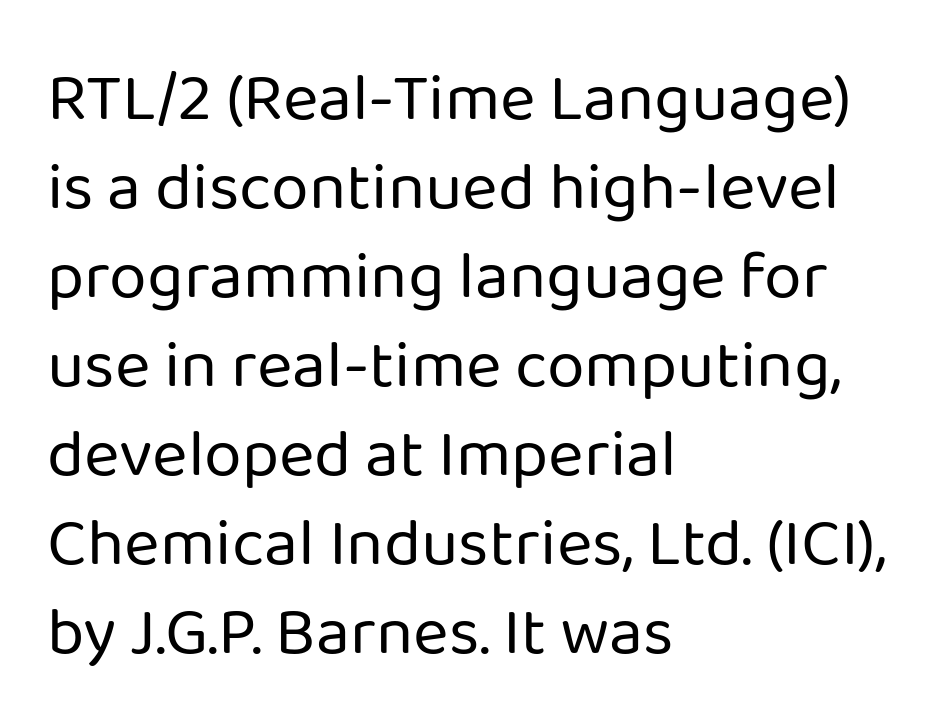
{"serif": "no", "italic": "no", "bold": "no", "weight": "regular", "width": "normal", "stroke_contrast": "low", "x_height": "medium", "monospaced": "no", "underline": "no", "align": "left", "line_spacing": "normal", "line_spacing_ratio": 1.31, "letter_spacing": "normal", "letter_spacing_em": 0.0, "glyph_px": 68}
